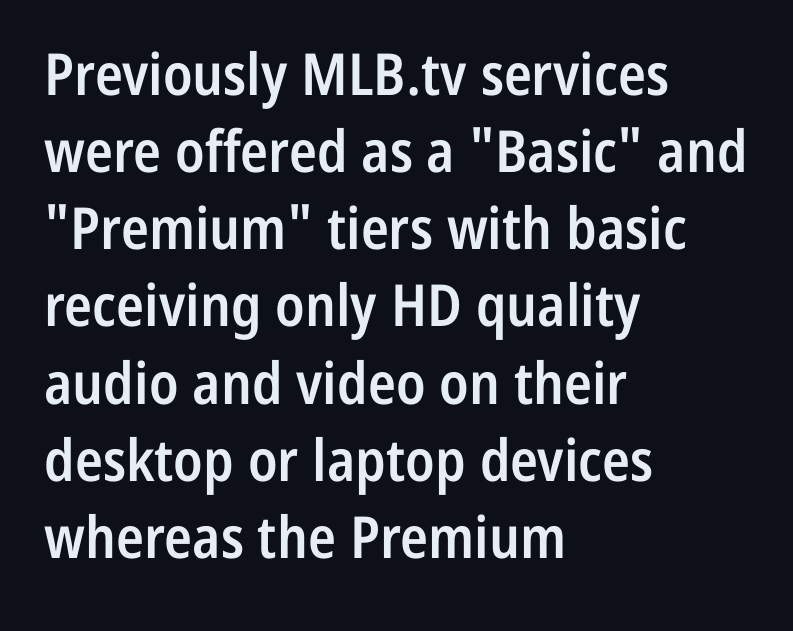
The image shows 58 px semibold, condensed sans-serif type, upright; set left-aligned, normal line spacing (1.33x), normal letter spacing, not underlined; low stroke contrast and a medium x-height.
